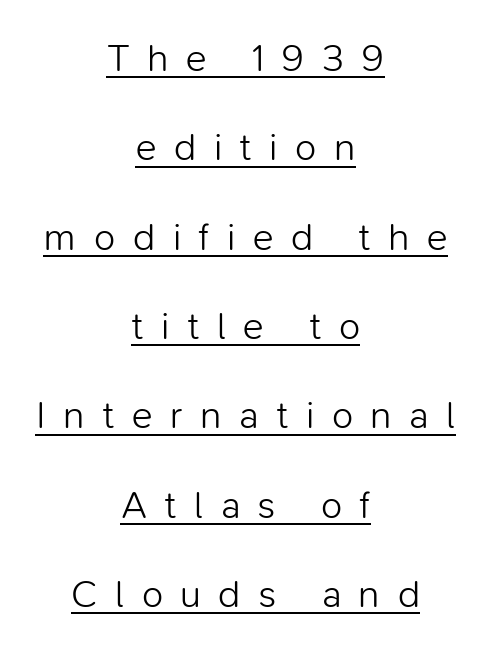
Q: Is the text bold? A: No.
Q: Is the text italic (slanted)? A: No, it is upright.
Q: Is the typeface a serif or a sans-serif typeface? A: Sans-serif.
Q: Is the text underlined? A: Yes.
Q: How is the paragraph aligned? A: Centered.
Q: Is the spacing between letters normal or unusually wide? A: Unusually wide.
Q: Is the spacing between lines tight, normal or loose? A: Loose.
Q: Width (condensed, normal, or wide)? A: Normal.
Q: Stroke contrast? A: Low.
Q: x-height? A: Medium.
Q: Monospaced? A: No.
